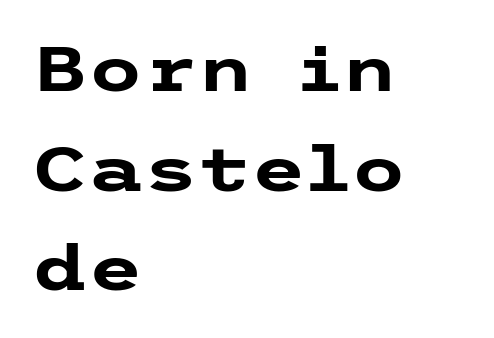
Q: Is the text bold? A: Yes.
Q: Is the text italic (slanted)? A: No, it is upright.
Q: Is the typeface a serif or a sans-serif typeface? A: Sans-serif.
Q: Is the text underlined? A: No.
Q: How is the paragraph aligned? A: Left-aligned.
Q: Is the spacing between letters normal or unusually wide? A: Normal.
Q: Is the spacing between lines tight, normal or loose? A: Normal.
Q: Width (condensed, normal, or wide)? A: Wide.
Q: Stroke contrast? A: Low.
Q: x-height? A: Medium.
